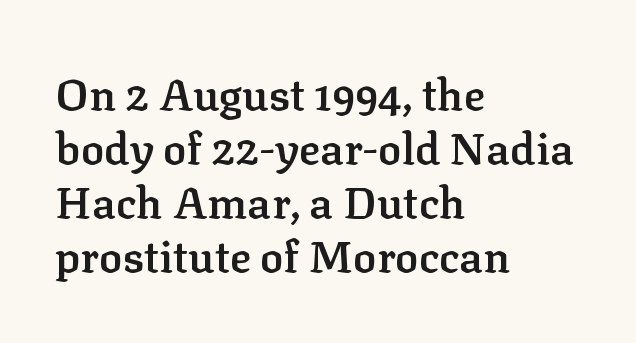
{"serif": "yes", "italic": "no", "bold": "semi", "weight": "semibold", "width": "normal", "stroke_contrast": "low", "x_height": "medium", "monospaced": "no", "underline": "no", "align": "left", "line_spacing_ratio": 1.23, "letter_spacing": "normal", "letter_spacing_em": 0.0, "glyph_px": 44}
